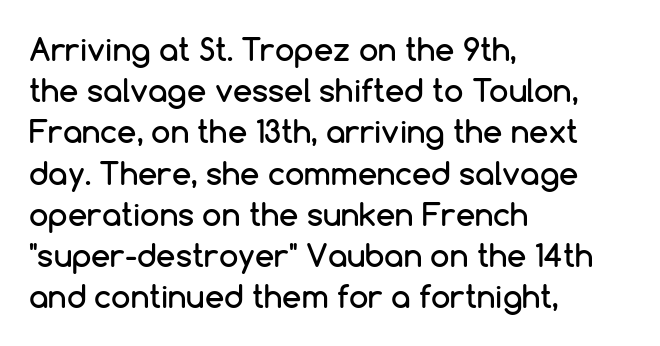
Is there any slant? The stems are plumb. What's the leading like? Ordinary, nothing unusual. Think of a printed novel: that variable character pitch is what you see here. There is no visible air inserted between adjacent glyphs. Font category for this specimen: sans-serif.
